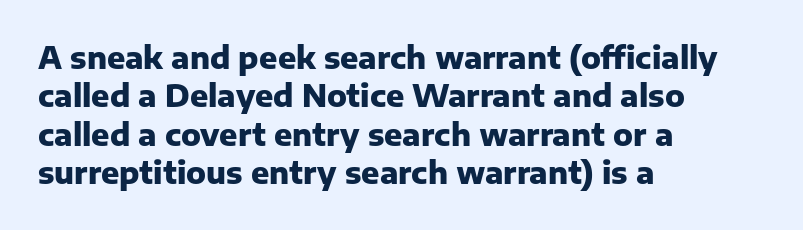
Nope, no serifs anywhere on these letters. Line spacing here is normal. These lines are set flush left with a ragged right edge. Stroke thickness is high; the sample reads as a true bold. Has an underline been added? It has not.
